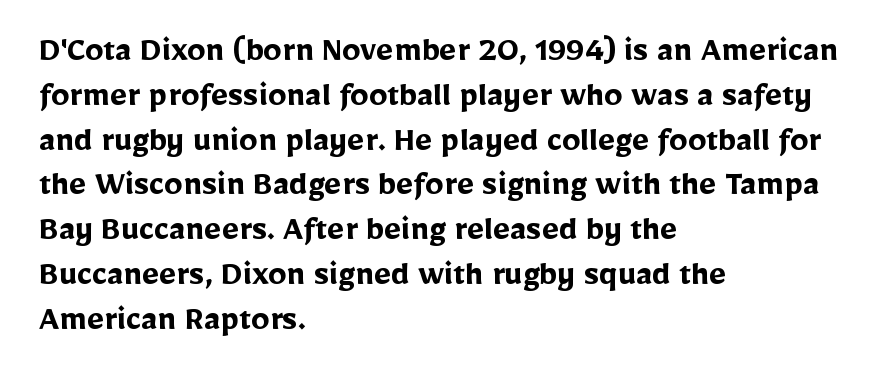
Short note: letters normally spaced. The face used here is proportionally spaced, like ordinary book or web type. Style check: upright. The passage shown is emphatically bold.
